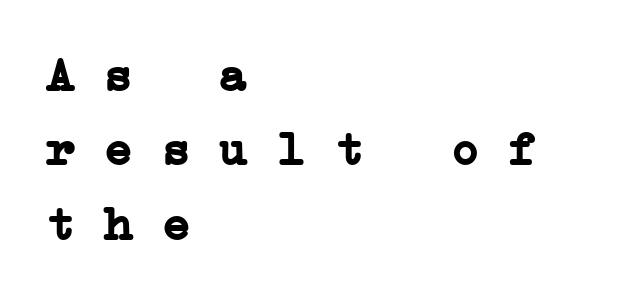
Q: Is the text bold? A: Yes.
Q: Is the typeface a serif or a sans-serif typeface? A: Serif.
Q: Is the text underlined? A: No.
Q: How is the paragraph aligned? A: Left-aligned.
Q: Is the spacing between letters normal or unusually wide? A: Normal.
Q: Is the spacing between lines tight, normal or loose? A: Normal.
Q: Width (condensed, normal, or wide)? A: Wide.
Q: Stroke contrast? A: Low.
Q: x-height? A: Medium.
Q: Monospaced? A: Yes.
